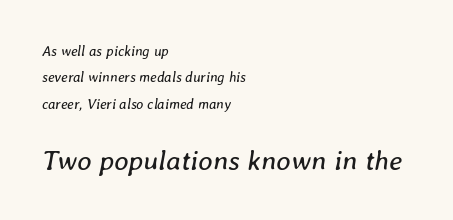
Q: Is the text bold? A: No.
Q: Is the text italic (slanted)? A: Yes, it leans right by about 8 degrees.
Q: Is the text underlined? A: No.
Q: How is the paragraph aligned? A: Left-aligned.
Q: Is the spacing between letters normal or unusually wide? A: Normal.
Q: Which block of text is set in a larger size, the first (top) or the second (bottom)? A: The second (bottom) one.
Q: Width (condensed, normal, or wide)? A: Normal.
Q: Stroke contrast? A: Low.
Q: x-height? A: Medium.
Q: Monospaced? A: No.
